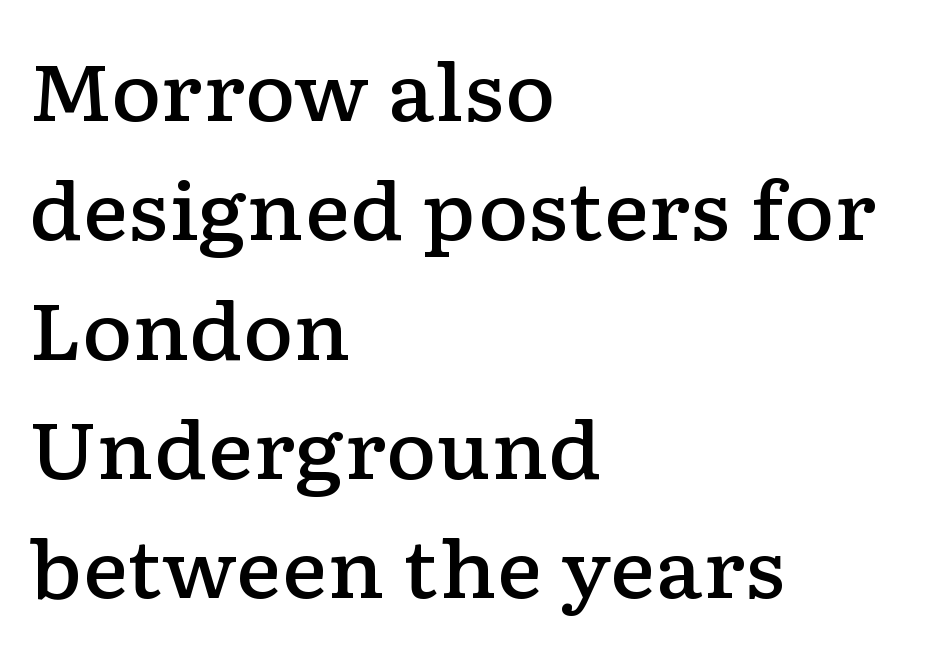
{"serif": "yes", "italic": "no", "bold": "semi", "weight": "semibold", "width": "wide", "stroke_contrast": "low", "x_height": "medium", "monospaced": "no", "underline": "no", "align": "left", "line_spacing": "normal", "line_spacing_ratio": 1.53, "letter_spacing": "normal", "letter_spacing_em": 0.0, "glyph_px": 78}
